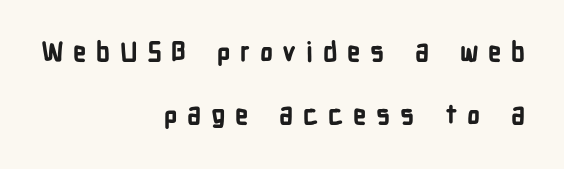
The image shows 26 px bold type, upright; set right-aligned, loose line spacing (2.44x), unusually wide letter spacing (+0.37 em), not underlined.
